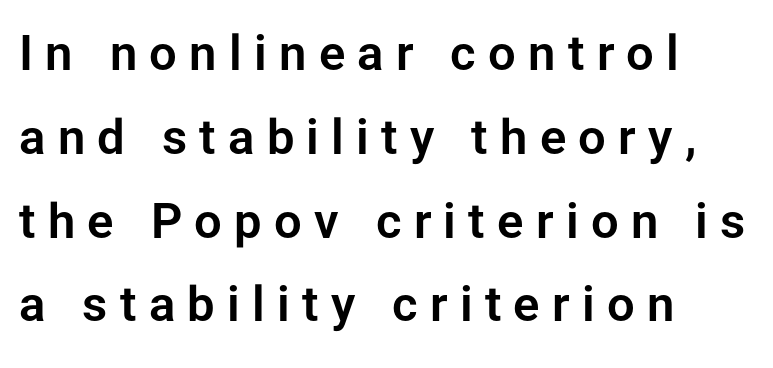
Every row of glyphs begins at an identical x-position on the left. The passage shown is typed in a proportional face where columns would drift. The specimen reads as upright at a glance. The tracking reads as deliberately expanded to a designer's eye. You can tell from the bare stems that sans-serif type was used.
